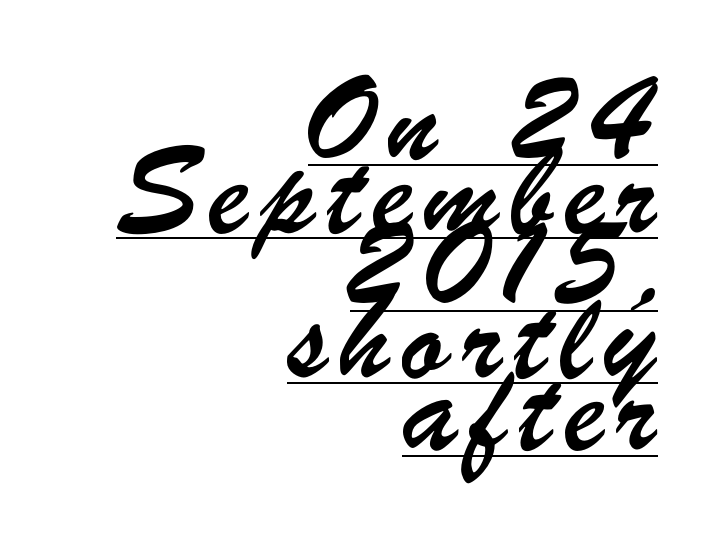
Q: Is the typeface a serif or a sans-serif typeface? A: Sans-serif.
Q: Is the text underlined? A: Yes.
Q: How is the paragraph aligned? A: Right-aligned.
Q: Is the spacing between letters normal or unusually wide? A: Unusually wide.
Q: Is the spacing between lines tight, normal or loose? A: Normal.
Q: Width (condensed, normal, or wide)? A: Condensed.
Q: Stroke contrast? A: Low.
Q: x-height? A: Small.
Q: Monospaced? A: No.
